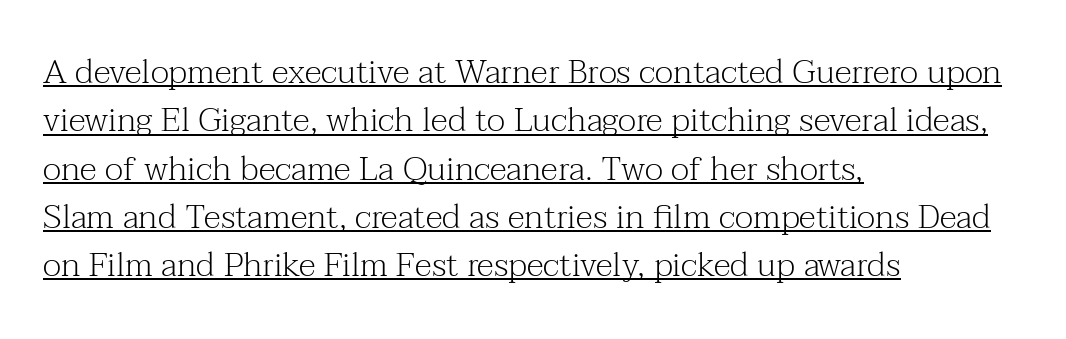
{"serif": "yes", "italic": "no", "bold": "no", "weight": "light", "width": "normal", "stroke_contrast": "medium", "x_height": "medium", "monospaced": "no", "underline": "yes", "align": "left", "line_spacing": "normal", "line_spacing_ratio": 1.42, "letter_spacing": "normal", "letter_spacing_em": 0.0, "glyph_px": 34}
